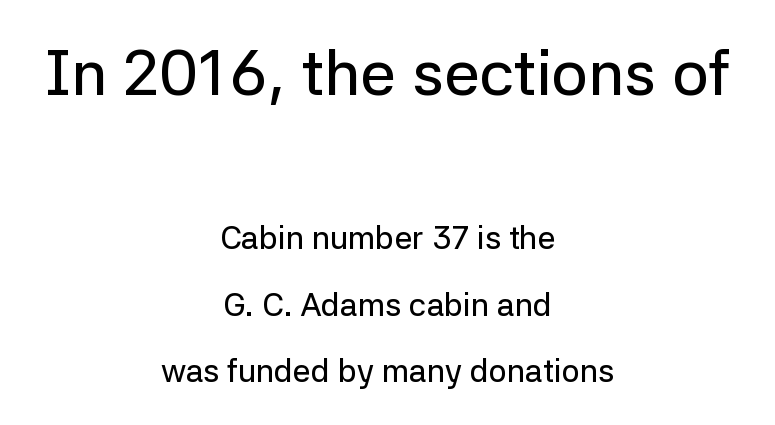
{"serif": "no", "italic": "no", "width": "normal", "stroke_contrast": "low", "x_height": "medium", "monospaced": "no", "underline": "no", "align": "center", "line_spacing": "loose", "line_spacing_ratio": 2.08, "letter_spacing": "normal", "letter_spacing_em": 0.0, "larger_block": "first", "size_ratio": 2.0, "glyph_px": 64}
